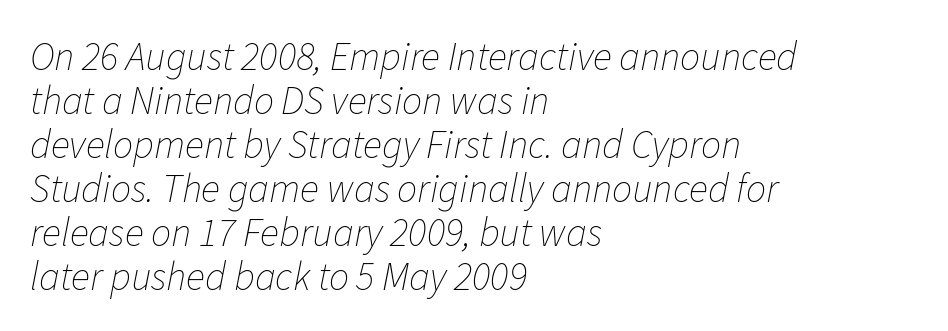
The image shows 40 px thin type, italic (leaning right); set left-aligned, tight line spacing (1.1x), normal letter spacing, not underlined; low stroke contrast and a medium x-height.
